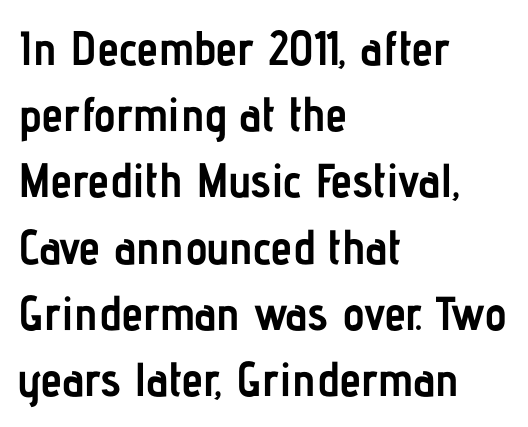
Does the type have serifs? No, each stem ends abruptly. This sample uses an upright cut, with every glyph sitting square on the baseline. I'd describe the lettering as bold — thick and assertive. This block has exactly the height ordinary leading produces.
